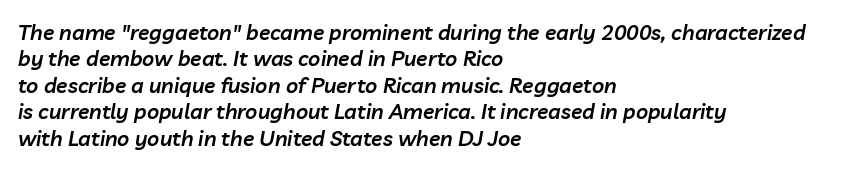
Every row of glyphs begins at an identical x-position on the left. A bare baseline throughout the passage. Line spacing here is normal. Caption: standard tracking, unaltered.
